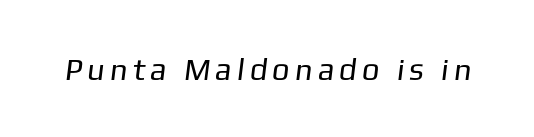
The image shows 31 px regular-weight sans-serif type; set not underlined; low stroke contrast and a medium x-height.
